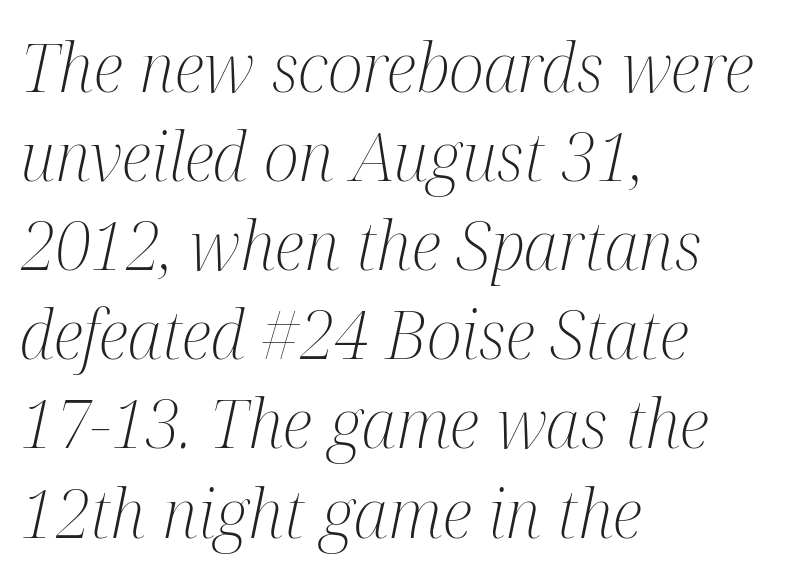
{"serif": "yes", "italic": "yes", "lean": "right", "slant_degrees": 12, "bold": "no", "weight": "light", "width": "condensed", "stroke_contrast": "medium", "x_height": "medium", "monospaced": "no", "underline": "no", "align": "left", "line_spacing": "normal", "line_spacing_ratio": 1.33, "letter_spacing": "normal", "letter_spacing_em": 0.0, "glyph_px": 67}
